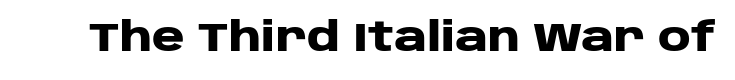
The image shows 40 px heavy, wide sans-serif type, upright; set normal letter spacing, not underlined; low stroke contrast and a large x-height.
